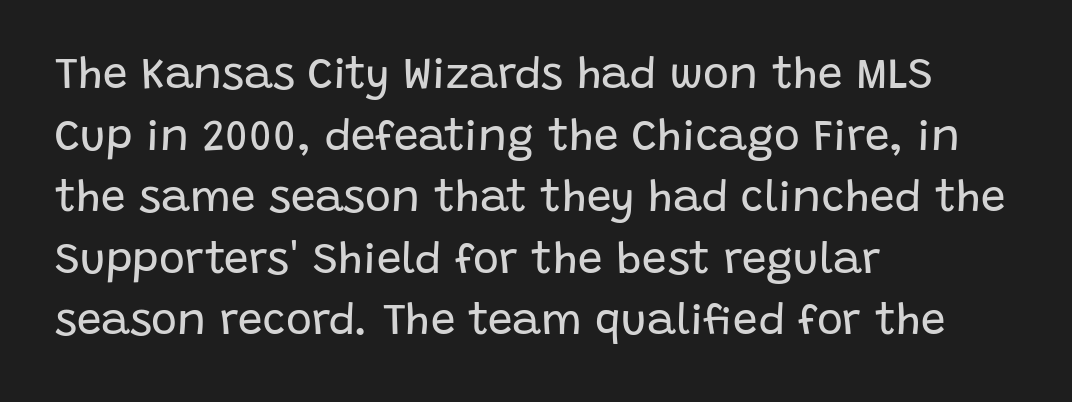
Every stem runs plumb, perpendicular to the baseline. Line starts are locked; line ends wander. Is this a sans? Yes — the strokes have no serifs. The letters sit at their default tracking, neither squeezed nor spread. This sample keeps an unexceptional amount of space between lines.
